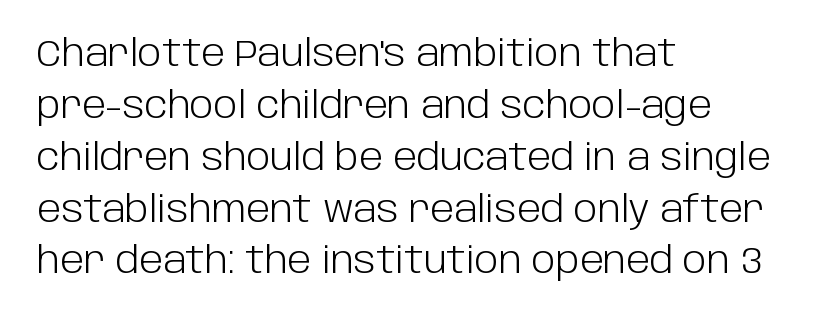
Q: Is the text bold? A: No.
Q: Is the text italic (slanted)? A: No, it is upright.
Q: Is the typeface a serif or a sans-serif typeface? A: Sans-serif.
Q: Is the text underlined? A: No.
Q: How is the paragraph aligned? A: Left-aligned.
Q: Is the spacing between letters normal or unusually wide? A: Normal.
Q: Is the spacing between lines tight, normal or loose? A: Normal.
Q: Width (condensed, normal, or wide)? A: Normal.
Q: Stroke contrast? A: Low.
Q: x-height? A: Large.
Q: Monospaced? A: No.
